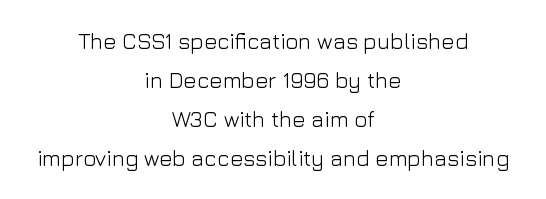
The image shows 22 px text type, upright; set centered, line spacing 1.78x, normal letter spacing, not underlined.
